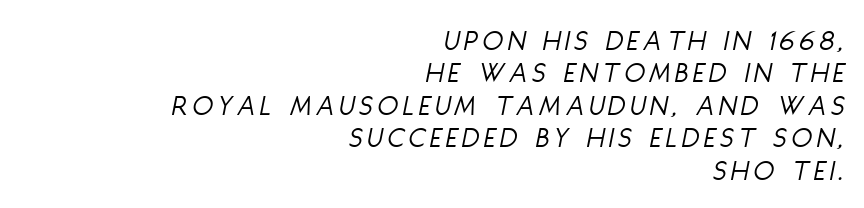
The face used here is proportionally spaced, like ordinary book or web type. In terms of leading, this rendering errs on the cramped side. The weight would be labelled regular, book, light, or lighter still. The glyphs look as if they've been sheared to an angle.
